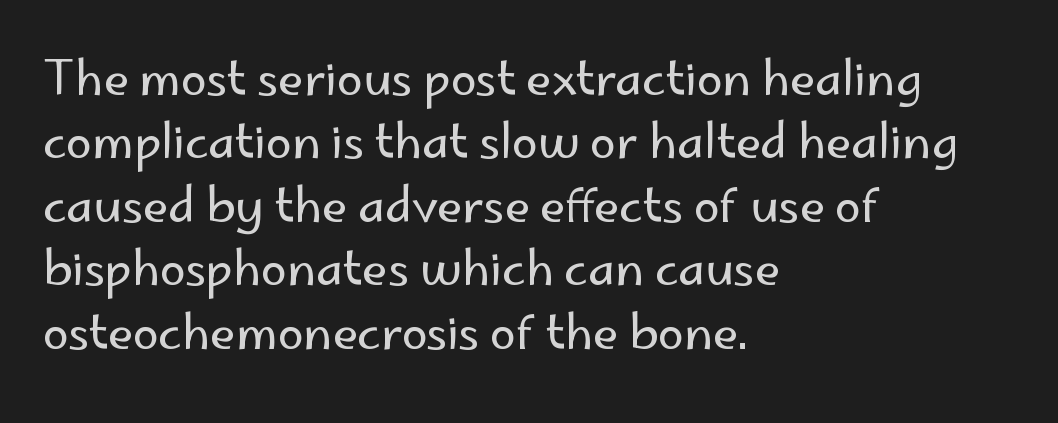
Q: Is the text bold? A: No.
Q: Is the text italic (slanted)? A: No, it is upright.
Q: Is the typeface a serif or a sans-serif typeface? A: Sans-serif.
Q: Is the text underlined? A: No.
Q: How is the paragraph aligned? A: Left-aligned.
Q: Is the spacing between letters normal or unusually wide? A: Normal.
Q: Is the spacing between lines tight, normal or loose? A: Normal.
Q: Width (condensed, normal, or wide)? A: Normal.
Q: Stroke contrast? A: Low.
Q: x-height? A: Small.
Q: Monospaced? A: No.
